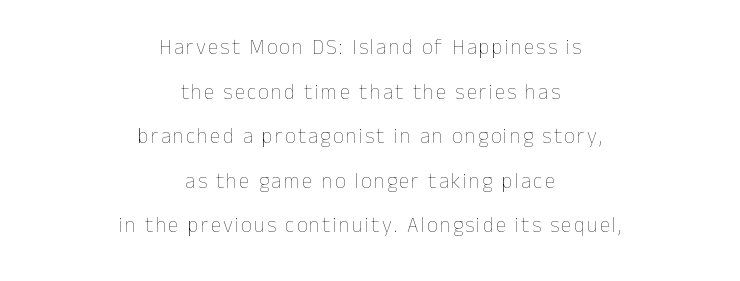
Q: Is the text bold? A: No.
Q: Is the text italic (slanted)? A: No, it is upright.
Q: Is the text underlined? A: No.
Q: How is the paragraph aligned? A: Centered.
Q: Is the spacing between lines tight, normal or loose? A: Loose.
